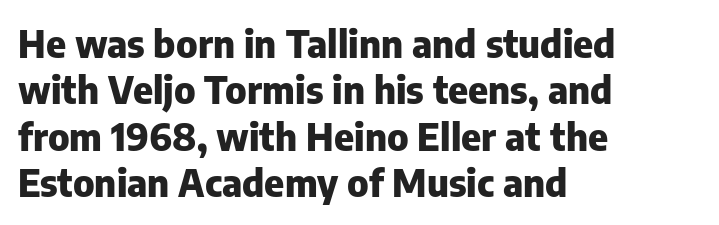
The image shows 38 px heavy sans-serif type, upright; set left-aligned, line spacing 1.22x, normal letter spacing, not underlined; low stroke contrast and a medium x-height.
